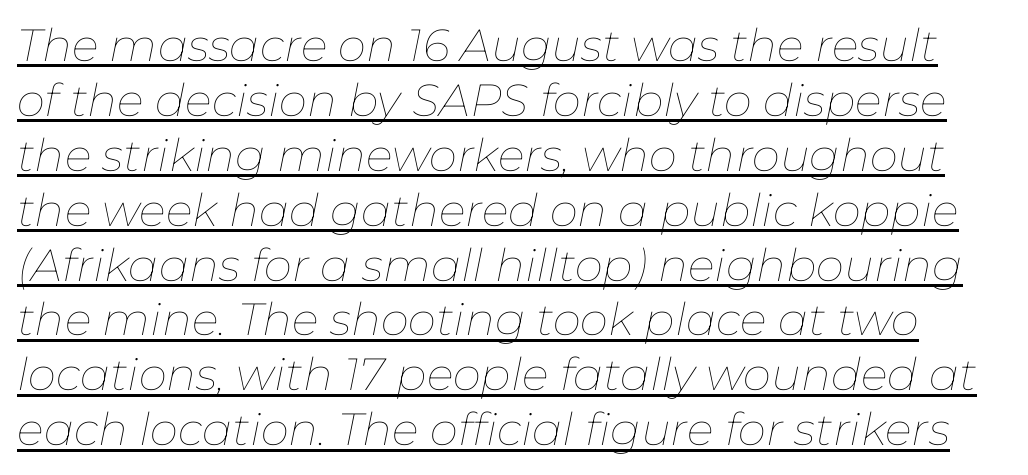
Designer's note — italics engaged. Is this a fixed-width face? No — the glyphs have proportional, varying widths. Letter spacing: default. Stroke mass is kept to a normal reading level or below.
